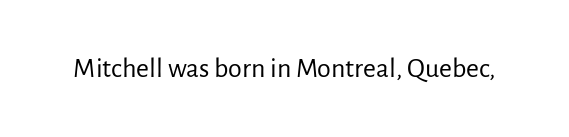
Q: Is the text bold? A: No.
Q: Is the text italic (slanted)? A: No, it is upright.
Q: Is the typeface a serif or a sans-serif typeface? A: Sans-serif.
Q: Is the text underlined? A: No.
Q: Is the spacing between letters normal or unusually wide? A: Normal.
Q: Width (condensed, normal, or wide)? A: Normal.
Q: Stroke contrast? A: Low.
Q: x-height? A: Medium.
Q: Monospaced? A: No.
